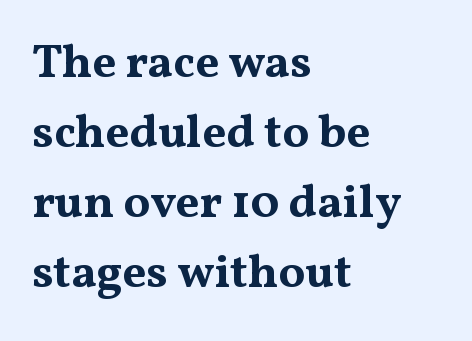
These lines are set flush left with a ragged right edge. The zone under the glyphs is completely vacant. What kind of face is this? One with serifs. Plenty of ink on the page — the face is bold.
